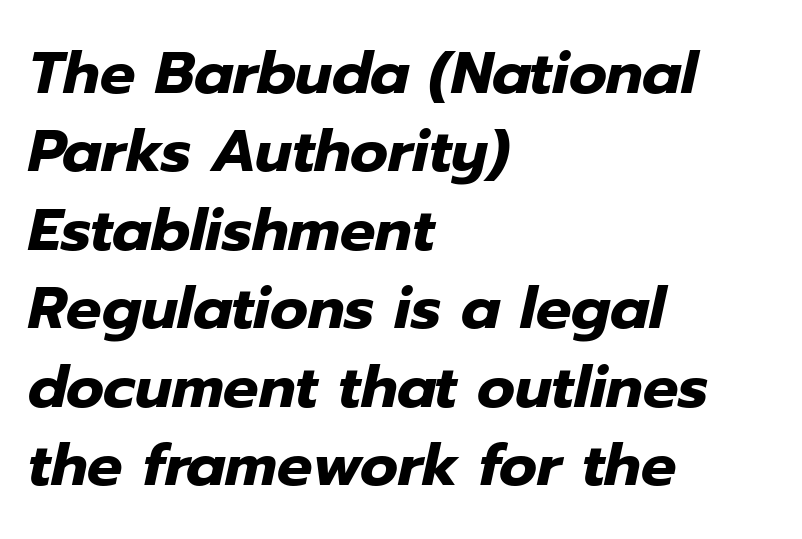
Notice how thick the strokes are: this is what a full bold looks like. Think of a printed novel: that variable character pitch is what you see here. Each line starts at the same left margin while the right side varies. The baseline area is clear. This block has exactly the height ordinary leading produces. Caption: standard tracking, unaltered.
